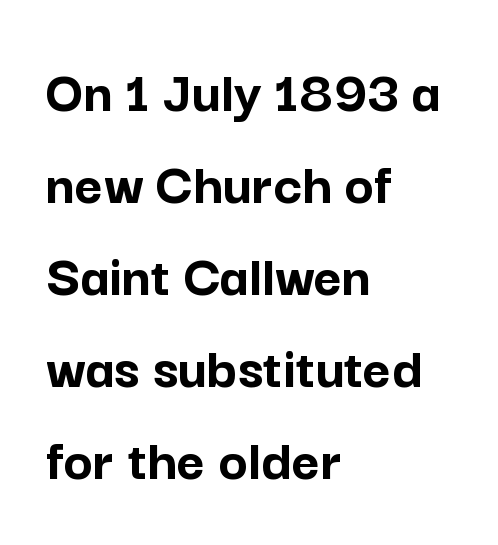
The type is set solid horizontally, with unmodified tracking. The passage shown is typed in a proportional face where columns would drift. Unmarked baselines from the first word to the last. The rendering uses a bold face; every stroke is thick and dark. Note: no serifs on the glyphs. A normal amount of white space separates one row of letters from the next.
